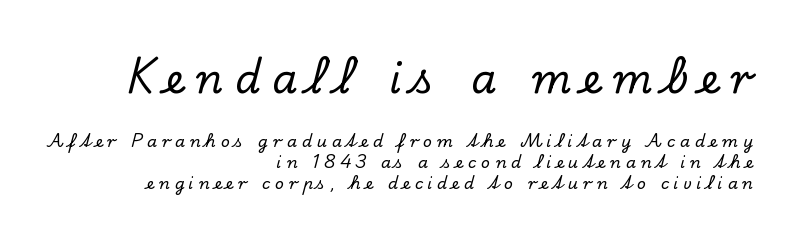
{"serif": "yes", "width": "normal", "stroke_contrast": "low", "x_height": "small", "monospaced": "no", "underline": "no", "align": "right", "line_spacing": "normal", "line_spacing_ratio": 1.32, "letter_spacing": "wide", "letter_spacing_em": 0.3, "larger_block": "first", "size_ratio": 2.5, "glyph_px": 40}
